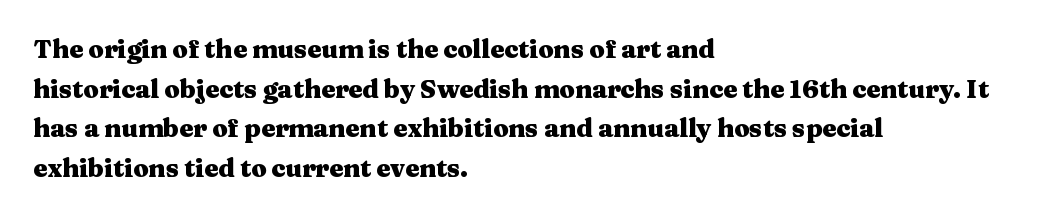
{"italic": "no", "bold": "yes", "underline": "no", "align": "left", "line_spacing": "normal", "line_spacing_ratio": 1.59, "letter_spacing": "normal", "letter_spacing_em": 0.0, "glyph_px": 25}
